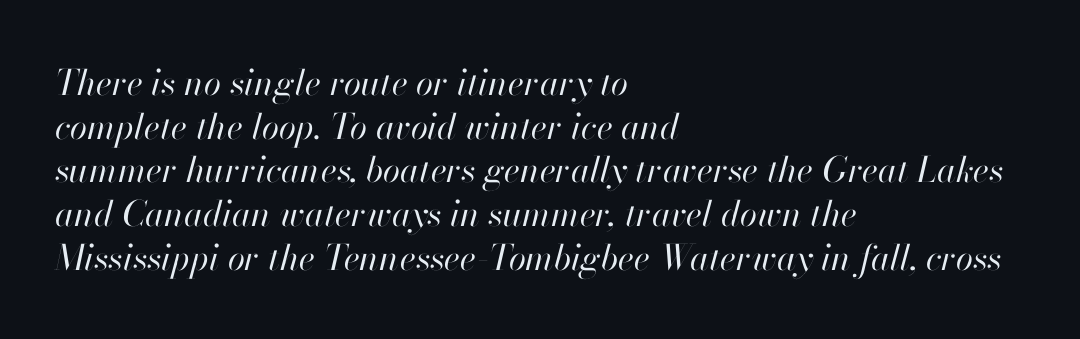
Honestly, the letter spacing is just normal — you wouldn't notice it. Each new line begins a customary step beneath the previous one. Notice how the passage keeps a crisp vertical edge on the left only. Proportional: the letters do not fall into vertical columns. A quiet, ordinary-to-light weight characterises the typeface. Descenders hang freely into open space.
